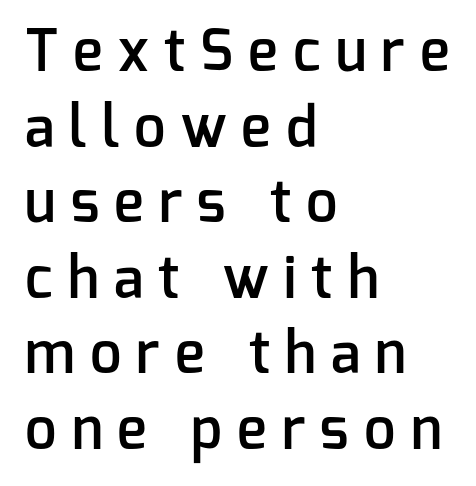
The image shows 56 px semibold sans-serif type, upright; set left-aligned, normal line spacing (1.35x), unusually wide letter spacing (+0.27 em), not underlined; low stroke contrast and a medium x-height.
